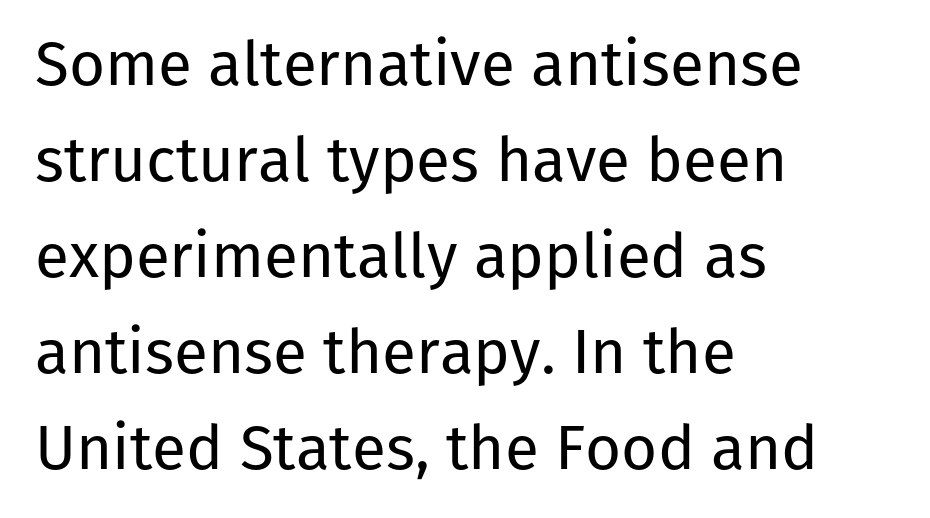
{"serif": "no", "italic": "no", "bold": "no", "weight": "regular", "width": "normal", "stroke_contrast": "low", "x_height": "medium", "monospaced": "no", "underline": "no", "align": "left", "line_spacing": "normal", "line_spacing_ratio": 1.55, "letter_spacing": "normal", "letter_spacing_em": 0.0, "glyph_px": 62}
